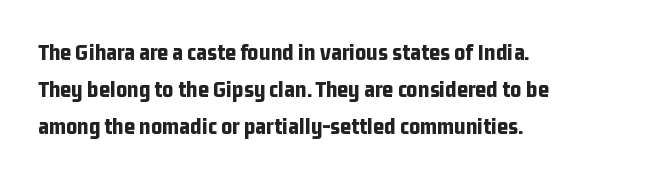
{"italic": "no", "bold": "yes", "underline": "no", "align": "left", "line_spacing": "normal", "line_spacing_ratio": 1.54, "letter_spacing": "normal", "letter_spacing_em": 0.0, "glyph_px": 24}
